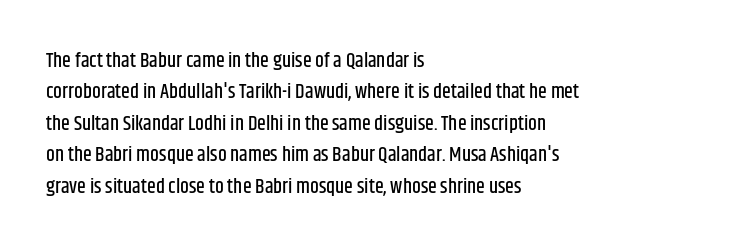
The image shows 20 px text type, upright; set left-aligned, normal line spacing (1.57x), normal letter spacing, not underlined.
